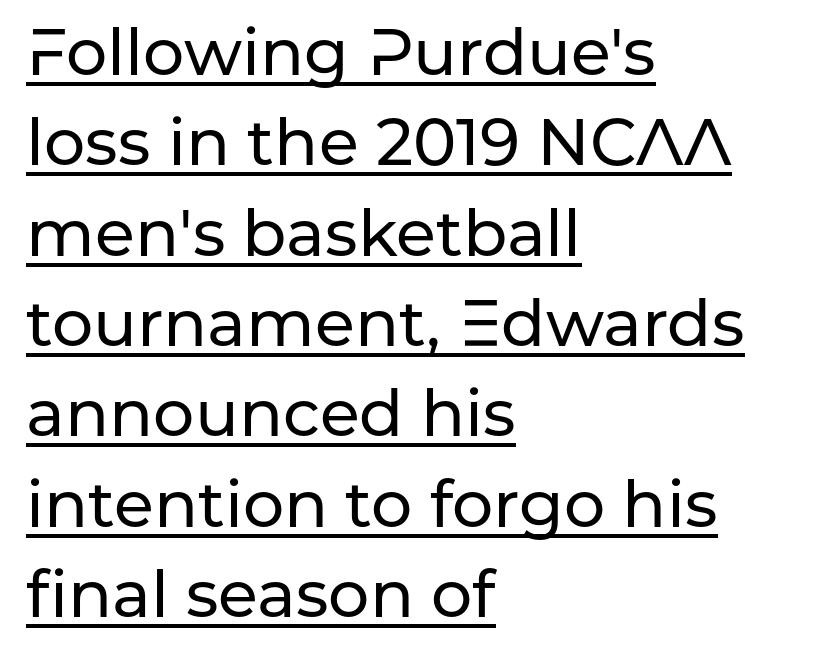
Q: Is the text italic (slanted)? A: No, it is upright.
Q: Is the typeface a serif or a sans-serif typeface? A: Sans-serif.
Q: Is the text underlined? A: Yes.
Q: How is the paragraph aligned? A: Left-aligned.
Q: Is the spacing between letters normal or unusually wide? A: Normal.
Q: Is the spacing between lines tight, normal or loose? A: Normal.
Q: Width (condensed, normal, or wide)? A: Normal.
Q: Stroke contrast? A: Low.
Q: x-height? A: Medium.
Q: Monospaced? A: No.
